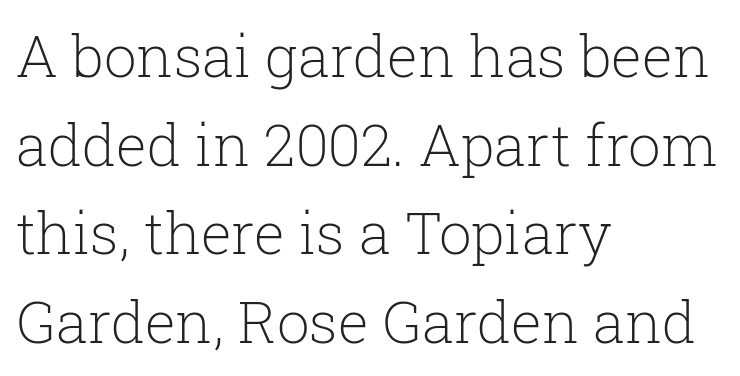
Q: Is the text bold? A: No.
Q: Is the text italic (slanted)? A: No, it is upright.
Q: Is the typeface a serif or a sans-serif typeface? A: Serif.
Q: Is the text underlined? A: No.
Q: How is the paragraph aligned? A: Left-aligned.
Q: Is the spacing between letters normal or unusually wide? A: Normal.
Q: Is the spacing between lines tight, normal or loose? A: Normal.
Q: Width (condensed, normal, or wide)? A: Normal.
Q: Stroke contrast? A: Low.
Q: x-height? A: Medium.
Q: Monospaced? A: No.
